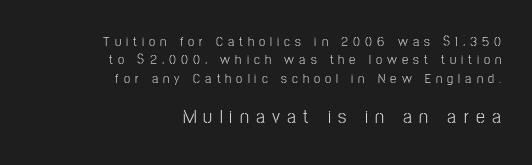
The image shows 20 px text type, upright; set right-aligned, normal line spacing (1.32x), unusually wide letter spacing (+0.36 em), not underlined; the second (bottom) block is 1.43x larger.
